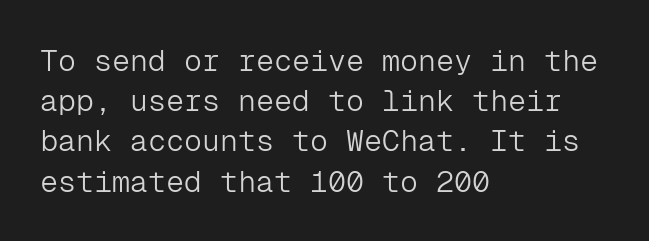
Q: Is the text bold? A: No.
Q: Is the text italic (slanted)? A: No, it is upright.
Q: Is the typeface a serif or a sans-serif typeface? A: Sans-serif.
Q: Is the text underlined? A: No.
Q: How is the paragraph aligned? A: Left-aligned.
Q: Is the spacing between letters normal or unusually wide? A: Normal.
Q: Is the spacing between lines tight, normal or loose? A: Normal.
Q: Width (condensed, normal, or wide)? A: Normal.
Q: Stroke contrast? A: Low.
Q: x-height? A: Medium.
Q: Monospaced? A: Yes.
